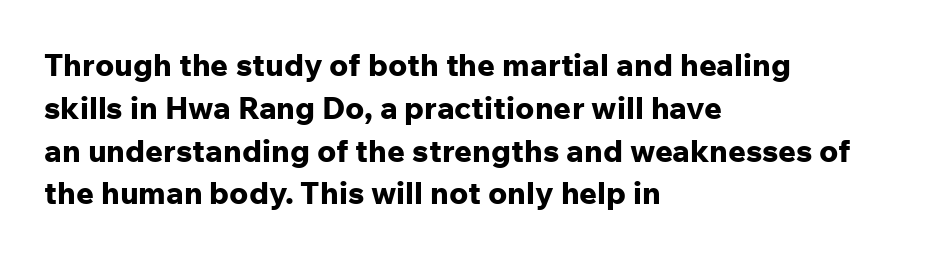
Q: Is the text bold? A: Yes.
Q: Is the text italic (slanted)? A: No, it is upright.
Q: Is the typeface a serif or a sans-serif typeface? A: Sans-serif.
Q: Is the text underlined? A: No.
Q: How is the paragraph aligned? A: Left-aligned.
Q: Is the spacing between letters normal or unusually wide? A: Normal.
Q: Is the spacing between lines tight, normal or loose? A: Normal.
Q: Width (condensed, normal, or wide)? A: Normal.
Q: Stroke contrast? A: Low.
Q: x-height? A: Medium.
Q: Monospaced? A: No.
